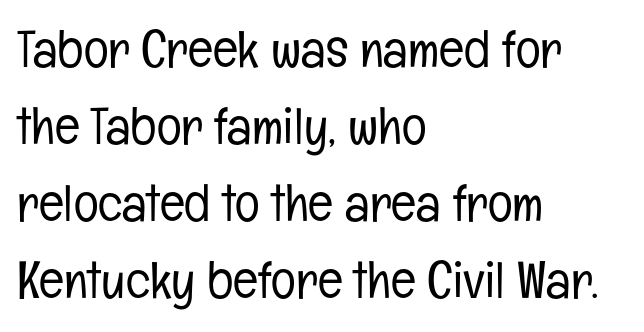
Q: Is the text bold? A: No.
Q: Is the text italic (slanted)? A: No, it is upright.
Q: Is the typeface a serif or a sans-serif typeface? A: Sans-serif.
Q: Is the text underlined? A: No.
Q: How is the paragraph aligned? A: Left-aligned.
Q: Is the spacing between letters normal or unusually wide? A: Normal.
Q: Is the spacing between lines tight, normal or loose? A: Normal.
Q: Width (condensed, normal, or wide)? A: Condensed.
Q: Stroke contrast? A: Low.
Q: x-height? A: Medium.
Q: Monospaced? A: No.
